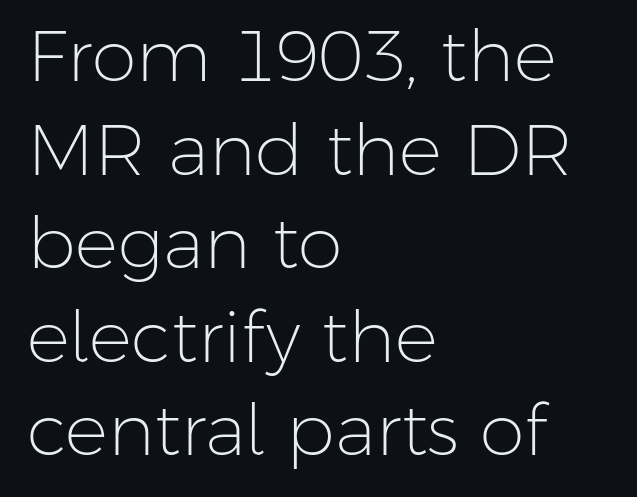
The image shows 72 px light sans-serif type, upright; set left-aligned, normal line spacing (1.3x), normal letter spacing, not underlined; low stroke contrast and a medium x-height.
